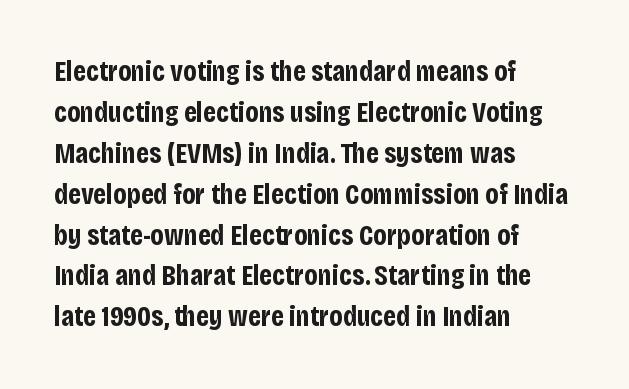
{"serif": "no", "italic": "no", "bold": "yes", "weight": "bold", "width": "condensed", "stroke_contrast": "low", "x_height": "large", "monospaced": "no", "underline": "no", "align": "left", "line_spacing": "normal", "line_spacing_ratio": 1.41, "letter_spacing": "normal", "letter_spacing_em": 0.0, "glyph_px": 29}
